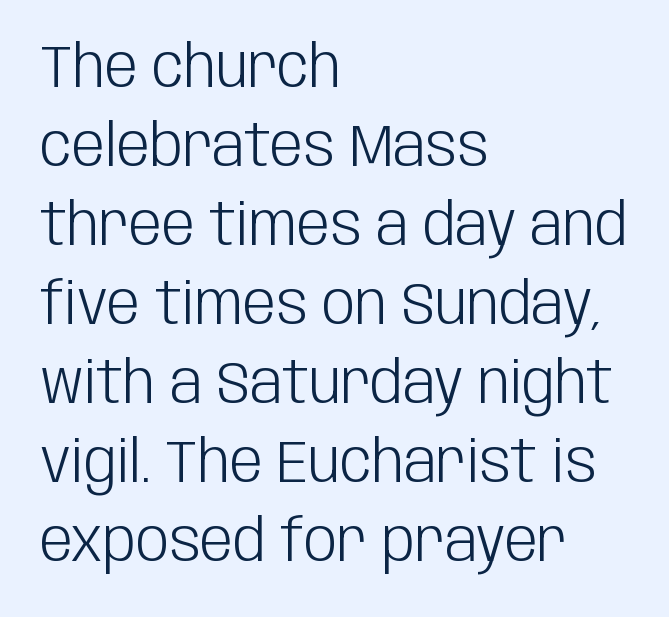
Each letter keeps its own natural width here, so spacing adapts to shape. Letters rest on an invisible, unmarked baseline. Posture: vertical. You can tell from the bare stems that sans-serif type was used. A typesetter would call this leading conventional body-copy spacing.
